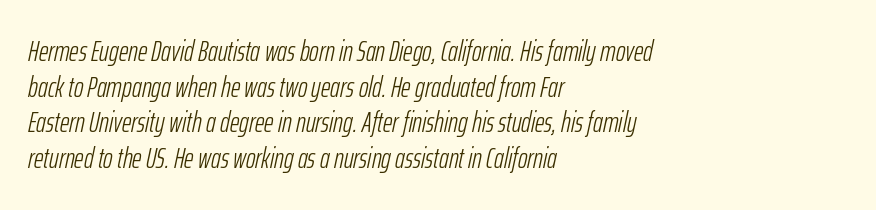
{"italic": "yes", "lean": "right", "slant_degrees": 12, "bold": "no", "weight": "light", "width": "condensed", "stroke_contrast": "low", "x_height": "medium", "monospaced": "no", "underline": "no", "align": "left", "line_spacing_ratio": 1.23, "letter_spacing": "normal", "letter_spacing_em": 0.0, "glyph_px": 29}
